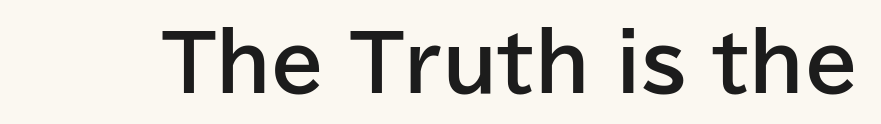
Q: Is the text bold? A: Yes.
Q: Is the text italic (slanted)? A: No, it is upright.
Q: Is the typeface a serif or a sans-serif typeface? A: Sans-serif.
Q: Is the text underlined? A: No.
Q: Is the spacing between letters normal or unusually wide? A: Normal.
Q: Width (condensed, normal, or wide)? A: Normal.
Q: Stroke contrast? A: Low.
Q: x-height? A: Medium.
Q: Monospaced? A: No.
